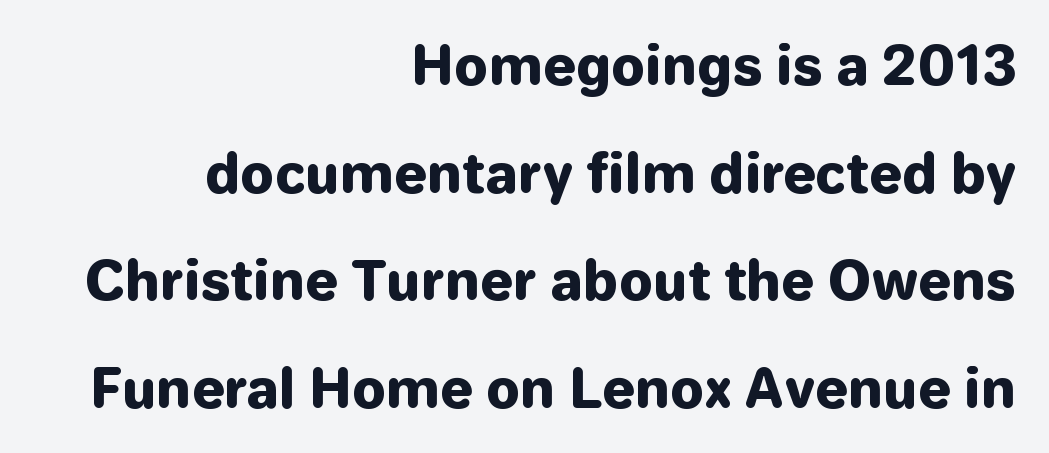
A roman cut, with each character standing at attention. Unmarked baselines from the first word to the last. Varying glyph widths throughout — classic text-font behaviour. Heavy, bold letterforms.
